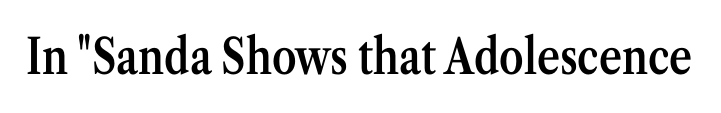
I'd call this a serif setting — the letters wear small feet. On the weight axis this lands at semibold, roughly 600. The line texture is even and compact thanks to regular tracking. Underlining? Definitely not there.
